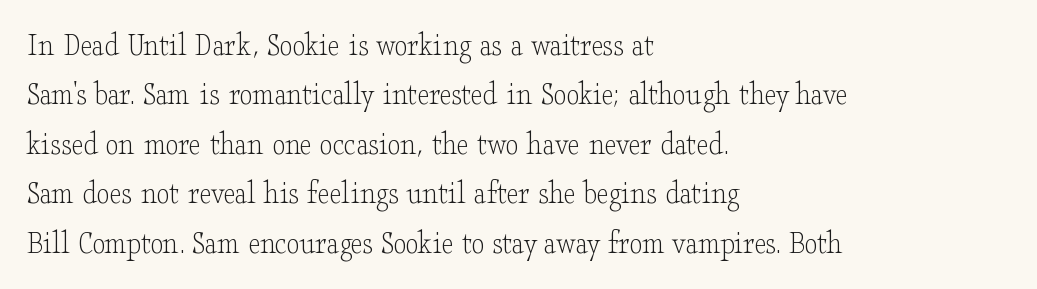
Q: Is the text bold? A: No.
Q: Is the text italic (slanted)? A: No, it is upright.
Q: Is the typeface a serif or a sans-serif typeface? A: Serif.
Q: Is the text underlined? A: No.
Q: How is the paragraph aligned? A: Left-aligned.
Q: Is the spacing between letters normal or unusually wide? A: Normal.
Q: Is the spacing between lines tight, normal or loose? A: Normal.
Q: Width (condensed, normal, or wide)? A: Wide.
Q: Stroke contrast? A: Low.
Q: x-height? A: Small.
Q: Monospaced? A: No.
